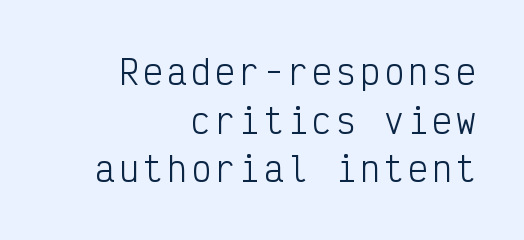
Q: Is the text bold? A: No.
Q: Is the text italic (slanted)? A: No, it is upright.
Q: Is the typeface a serif or a sans-serif typeface? A: Sans-serif.
Q: Is the text underlined? A: No.
Q: How is the paragraph aligned? A: Right-aligned.
Q: Is the spacing between lines tight, normal or loose? A: Normal.
Q: Width (condensed, normal, or wide)? A: Condensed.
Q: Stroke contrast? A: Low.
Q: x-height? A: Medium.
Q: Monospaced? A: Yes.
